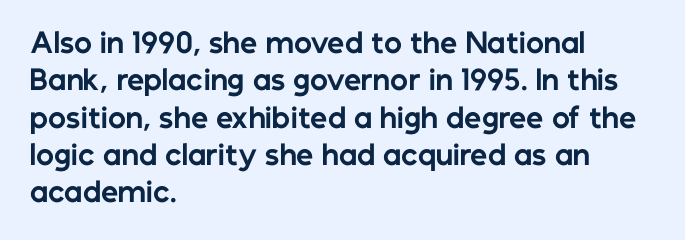
It's the straight-up-and-down kind of type. The lines are quadded left. Letter spacing: default. Rule under the text: the space is simply empty. The space between consecutive lines is moderate. Notice how thick the strokes are: this is what a full bold looks like.
